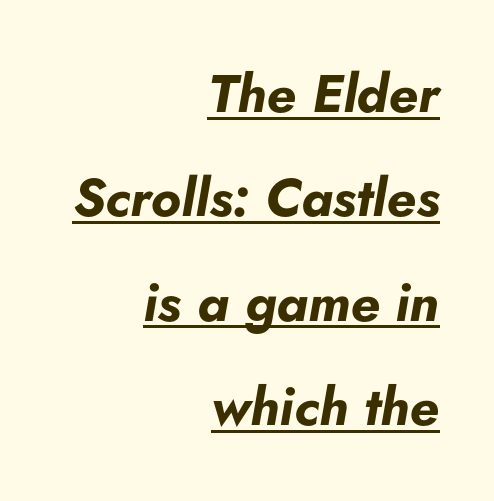
Q: Is the text bold? A: Yes.
Q: Is the text italic (slanted)? A: Yes, it leans right by about 5 degrees.
Q: Is the text underlined? A: Yes.
Q: How is the paragraph aligned? A: Right-aligned.
Q: Is the spacing between letters normal or unusually wide? A: Normal.
Q: Is the spacing between lines tight, normal or loose? A: Loose.
Q: Width (condensed, normal, or wide)? A: Normal.
Q: Stroke contrast? A: Low.
Q: x-height? A: Small.
Q: Monospaced? A: No.
